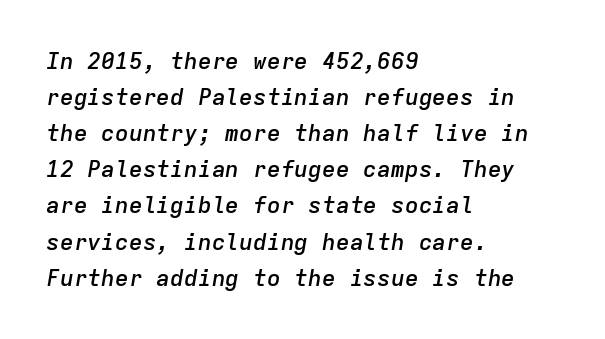
Students, observe: this is what conventionally led text looks like. This is the in-between weight designers call semibold or demi. It's the slanting kind of type. This rendering features lettering with no underline. Does extra space separate the letters? No, they use regular spacing. Line starts are locked; line ends wander.
